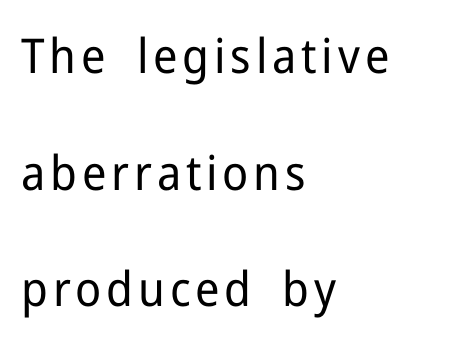
{"serif": "no", "italic": "no", "bold": "no", "weight": "regular", "width": "normal", "stroke_contrast": "low", "x_height": "medium", "monospaced": "no", "underline": "no", "align": "left", "line_spacing": "loose", "line_spacing_ratio": 2.43, "glyph_px": 48}
